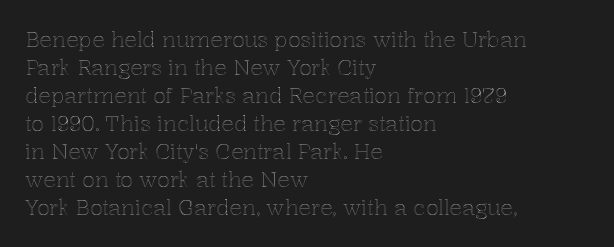
The image shows 21 px text type, upright; set left-aligned, normal line spacing (1.33x), normal letter spacing, not underlined.
